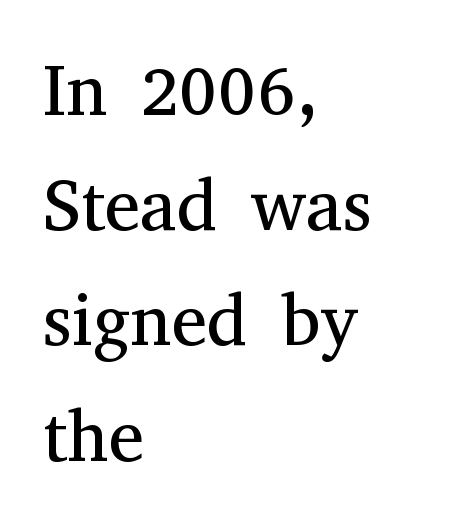
Q: Is the text bold? A: No.
Q: Is the text italic (slanted)? A: No, it is upright.
Q: Is the typeface a serif or a sans-serif typeface? A: Serif.
Q: Is the text underlined? A: No.
Q: How is the paragraph aligned? A: Left-aligned.
Q: Is the spacing between letters normal or unusually wide? A: Normal.
Q: Is the spacing between lines tight, normal or loose? A: Normal.
Q: Width (condensed, normal, or wide)? A: Normal.
Q: Stroke contrast? A: Medium.
Q: x-height? A: Medium.
Q: Monospaced? A: No.
